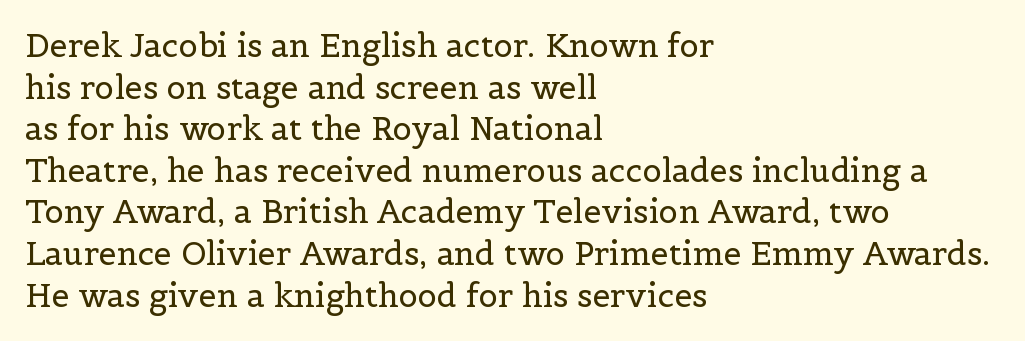
Q: Is the text bold? A: No.
Q: Is the text italic (slanted)? A: No, it is upright.
Q: Is the typeface a serif or a sans-serif typeface? A: Serif.
Q: Is the text underlined? A: No.
Q: How is the paragraph aligned? A: Left-aligned.
Q: Is the spacing between letters normal or unusually wide? A: Normal.
Q: Is the spacing between lines tight, normal or loose? A: Normal.
Q: Width (condensed, normal, or wide)? A: Normal.
Q: x-height? A: Medium.
Q: Monospaced? A: No.
